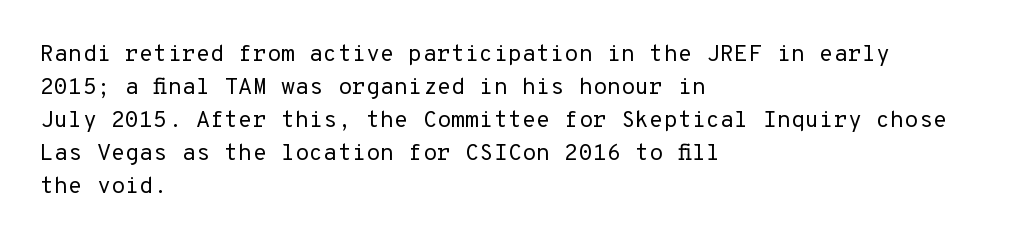
Honestly, the row spacing looks completely unremarkable. Caption: face not bold, strokes unweighted. Posture: vertical. This rendering features lettering with no underline. The setting favours the left margin, as ordinary paragraphs usually do.
